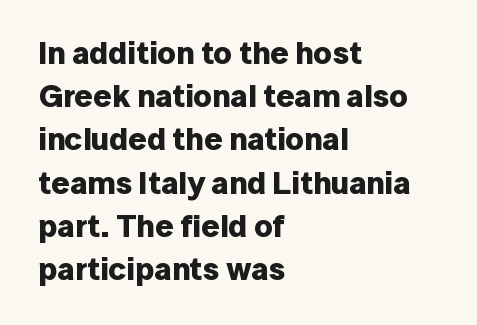
{"serif": "no", "italic": "no", "bold": "yes", "weight": "bold", "width": "normal", "stroke_contrast": "low", "x_height": "medium", "monospaced": "no", "underline": "no", "align": "left", "line_spacing": "normal", "line_spacing_ratio": 1.35, "letter_spacing": "normal", "letter_spacing_em": 0.0, "glyph_px": 32}
